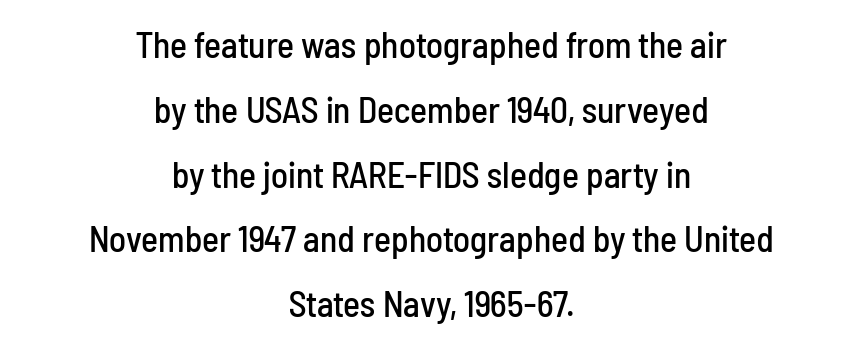
The image shows 36 px condensed sans-serif type, upright; set centered, line spacing 1.8x, normal letter spacing, not underlined; low stroke contrast and a medium x-height.
